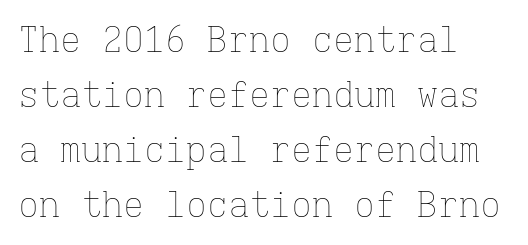
{"italic": "no", "bold": "no", "weight": "thin", "width": "normal", "stroke_contrast": "low", "x_height": "medium", "monospaced": "yes", "underline": "no", "align": "left", "line_spacing": "normal", "line_spacing_ratio": 1.57, "letter_spacing": "normal", "letter_spacing_em": 0.0, "glyph_px": 35}
